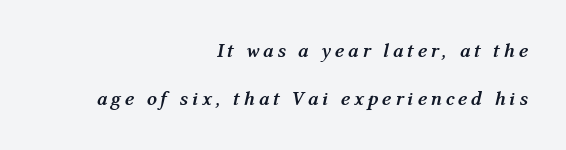
Plenty of ink on the page — the face is bold. Every character sits at an angle, as italics do. The leading is generous, giving the passage an open texture. Notice how the passage keeps a crisp vertical edge on the right only.
